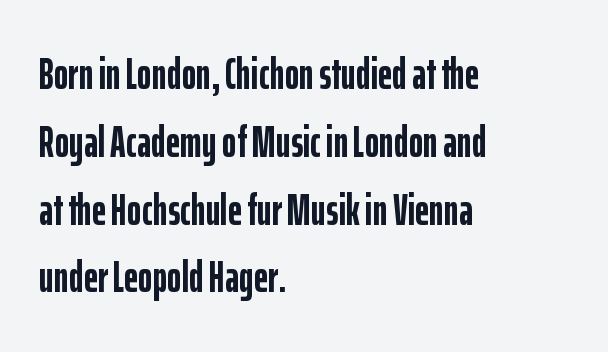
{"serif": "no", "italic": "no", "bold": "yes", "weight": "semibold", "width": "condensed", "stroke_contrast": "low", "x_height": "medium", "monospaced": "no", "underline": "no", "align": "left", "line_spacing": "normal", "line_spacing_ratio": 1.54, "letter_spacing": "normal", "letter_spacing_em": 0.0, "glyph_px": 44}
